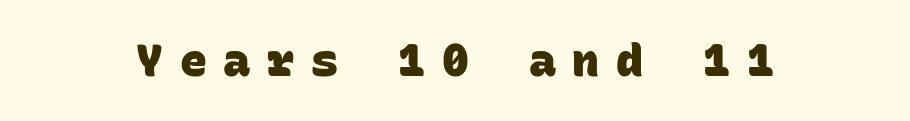
{"serif": "no", "bold": "yes", "weight": "heavy", "width": "normal", "stroke_contrast": "low", "x_height": "large", "monospaced": "yes", "underline": "no", "letter_spacing": "wide", "letter_spacing_em": 0.37, "glyph_px": 45}
